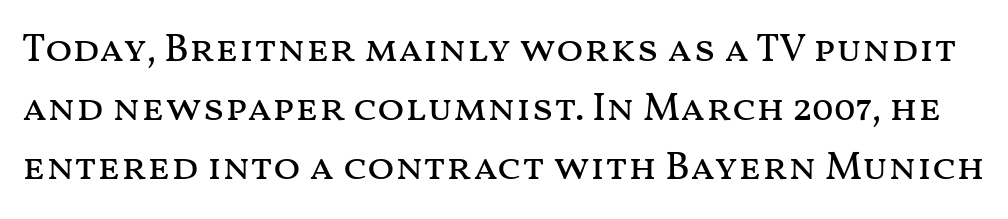
The image shows 40 px regular-weight, wide type, upright; set normal line spacing (1.47x), normal letter spacing, not underlined; medium stroke contrast and a medium x-height.
